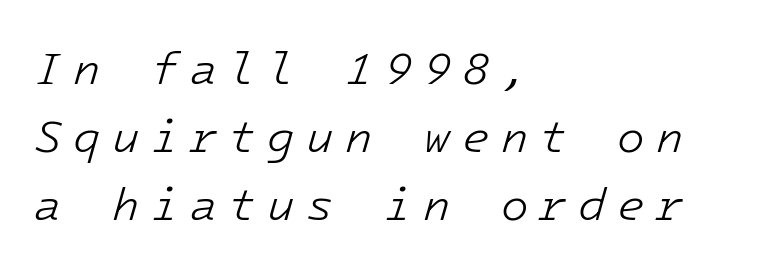
Descender tails drop into unmarked territory. The font's italic variant was chosen for this text. These glyphs show unthickened strokes, regular width or finer. Typeset ragged right — the left edge is the straight one. Caption: expanded tracking, letters set apart. This block has exactly the height ordinary leading produces.
